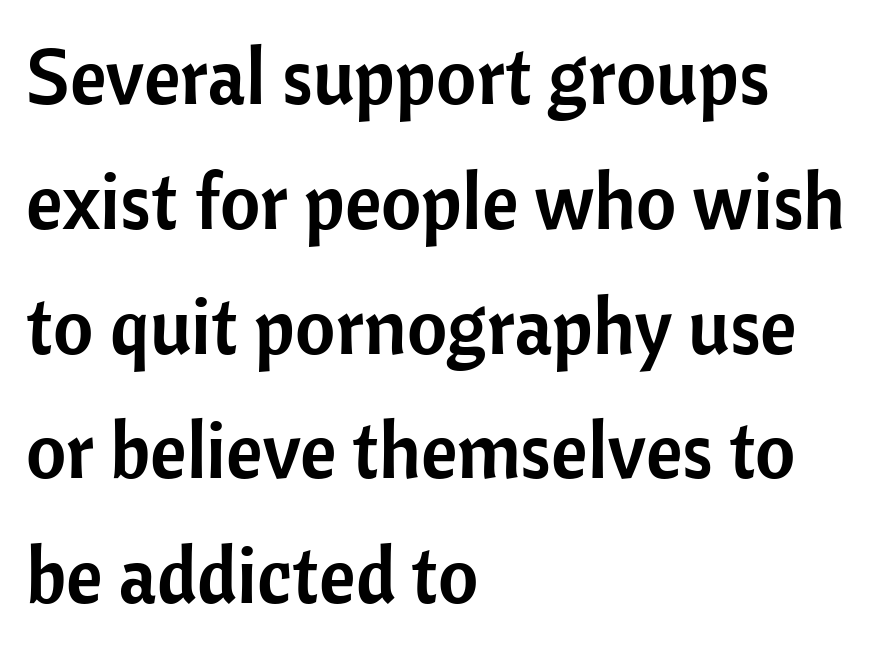
The image shows 78 px sans-serif type, upright; set left-aligned, normal line spacing (1.6x), normal letter spacing, not underlined; low stroke contrast and a medium x-height.
